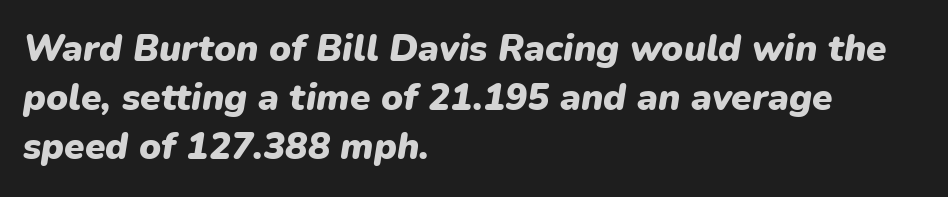
The image shows 37 px heavy type, italic (leaning right); set left-aligned, normal line spacing (1.33x), normal letter spacing, not underlined; low stroke contrast and a medium x-height.
